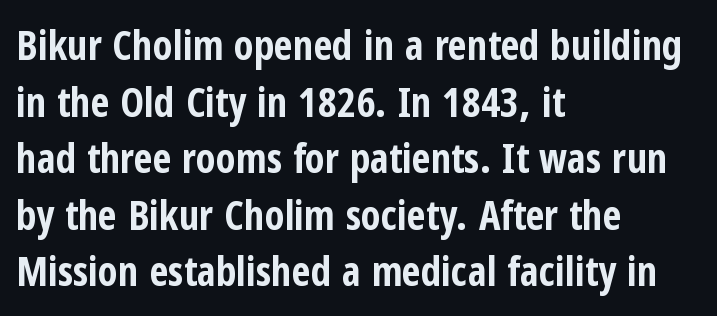
{"serif": "no", "italic": "no", "bold": "yes", "weight": "bold", "width": "condensed", "stroke_contrast": "low", "x_height": "medium", "monospaced": "no", "underline": "no", "align": "left", "line_spacing": "normal", "line_spacing_ratio": 1.38, "letter_spacing": "normal", "letter_spacing_em": 0.0, "glyph_px": 41}
